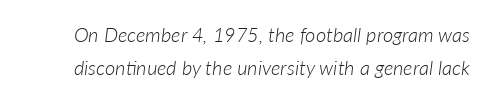
Q: Is the text bold? A: No.
Q: Is the text italic (slanted)? A: Yes, it leans right by about 7 degrees.
Q: Is the text underlined? A: No.
Q: Is the spacing between letters normal or unusually wide? A: Normal.
Q: Is the spacing between lines tight, normal or loose? A: Normal.
